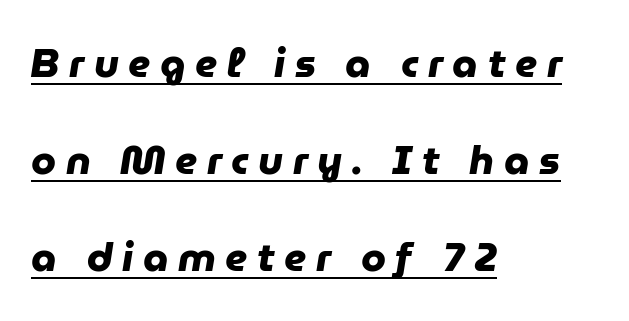
The image shows 40 px heavy sans-serif type; set left-aligned, loose line spacing (2.43x), unusually wide letter spacing (+0.24 em), underlined; low stroke contrast and a medium x-height.
